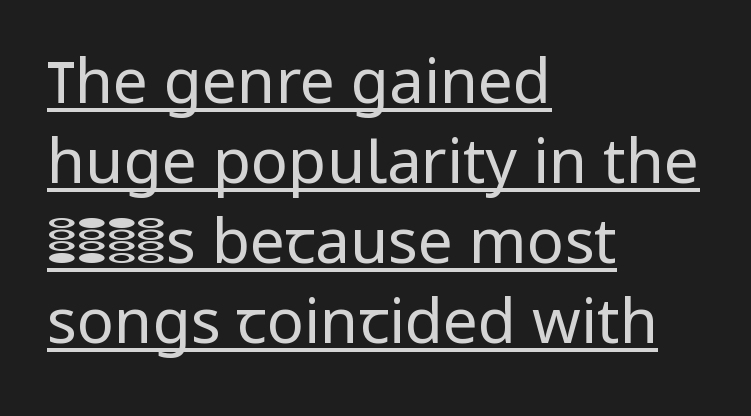
Font category for this specimen: sans-serif. Here the designer chose a conventional face with non-uniform glyph widths. Successive baselines arrive at the customary interval. The specimen includes a rule beneath the text block's lines. Characters remain perfectly vertical along every line.
